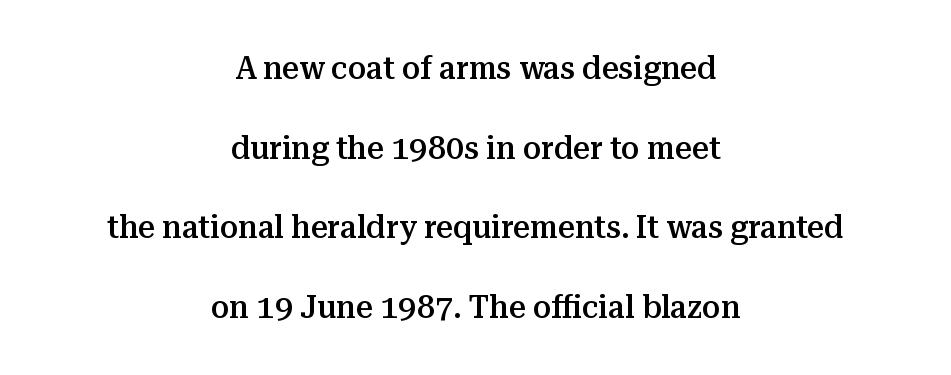
The gap between lines stays unmarked. These lines keep a tight, regular rhythm from letter to letter. If you drew a line through each stem, it would be perfectly vertical. These lines stack symmetrically, like a column narrowing and widening about its center. Character widths vary here, with narrow letters taking less room than wide ones.
